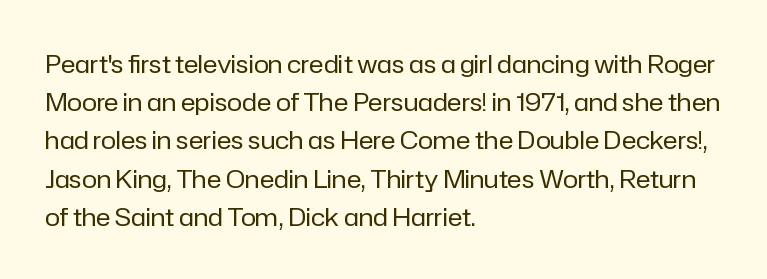
The glyphs are unaccompanied by any horizontal stroke below them. Posture: vertical. These lines keep a tight, regular rhythm from letter to letter. Interline gaps are of average width in this sample. The paragraph shown leans on its left margin.
